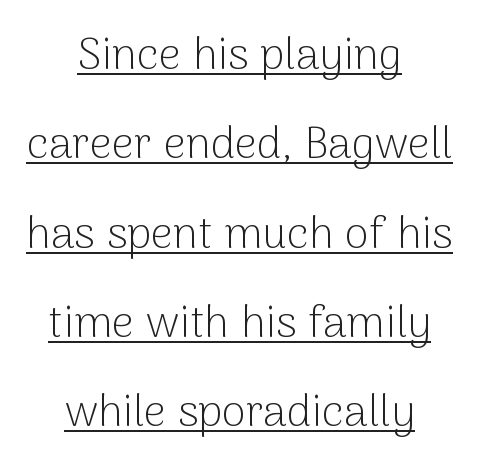
The image shows 44 px light sans-serif type, upright; set centered, loose line spacing (2.03x), normal letter spacing, underlined; low stroke contrast and a medium x-height.
